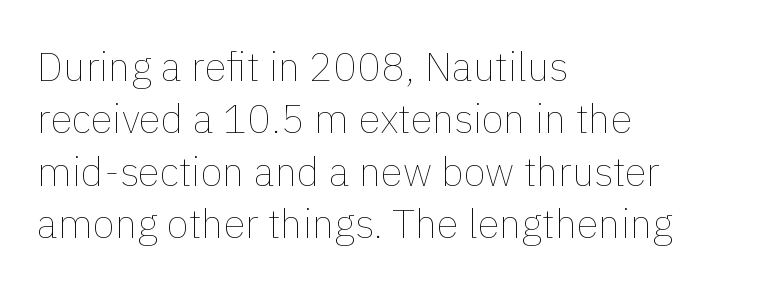
{"italic": "no", "bold": "no", "weight": "thin", "width": "normal", "stroke_contrast": "low", "x_height": "medium", "monospaced": "no", "underline": "no", "align": "left", "line_spacing": "normal", "line_spacing_ratio": 1.31, "letter_spacing": "normal", "letter_spacing_em": 0.0, "glyph_px": 40}
